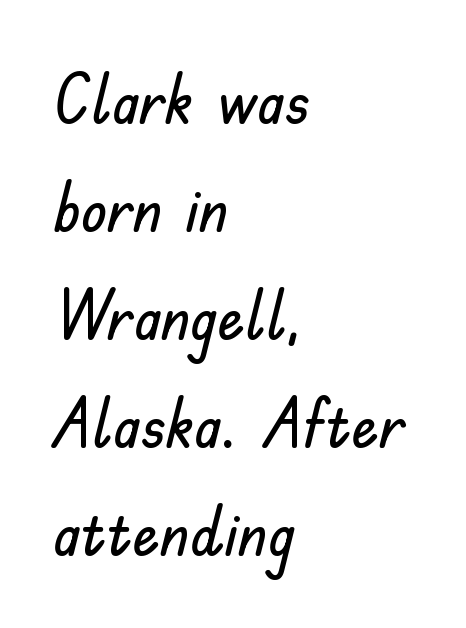
{"serif": "no", "width": "normal", "stroke_contrast": "low", "x_height": "small", "monospaced": "no", "underline": "no", "align": "left", "line_spacing": "normal", "line_spacing_ratio": 1.59, "letter_spacing": "normal", "letter_spacing_em": 0.0, "glyph_px": 68}
